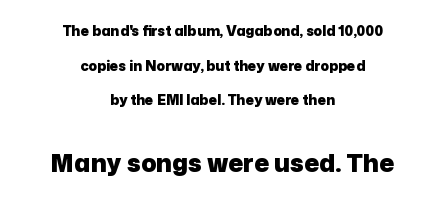
The image shows 25 px bold type, upright; set centered, loose line spacing (2.48x), normal letter spacing, not underlined; the second (bottom) block is 1.79x larger.
